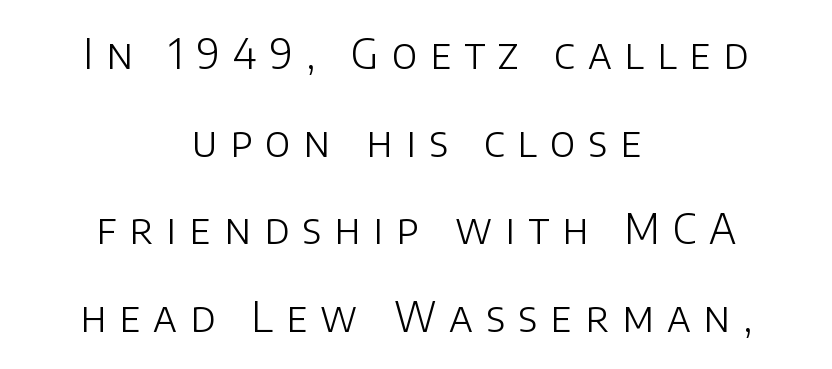
Q: Is the text bold? A: No.
Q: Is the text italic (slanted)? A: No, it is upright.
Q: Is the typeface a serif or a sans-serif typeface? A: Sans-serif.
Q: Is the text underlined? A: No.
Q: How is the paragraph aligned? A: Centered.
Q: Is the spacing between letters normal or unusually wide? A: Unusually wide.
Q: Is the spacing between lines tight, normal or loose? A: Loose.
Q: Width (condensed, normal, or wide)? A: Normal.
Q: Stroke contrast? A: Low.
Q: x-height? A: Large.
Q: Monospaced? A: No.
